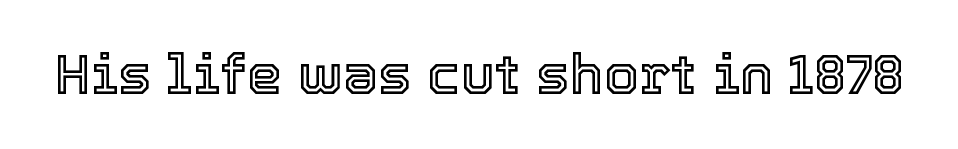
Italic: no, the glyphs are upright roman. Varying glyph widths throughout — classic text-font behaviour. Default kerning and tracking; the words read as compact shapes. The baseline area is clear.
